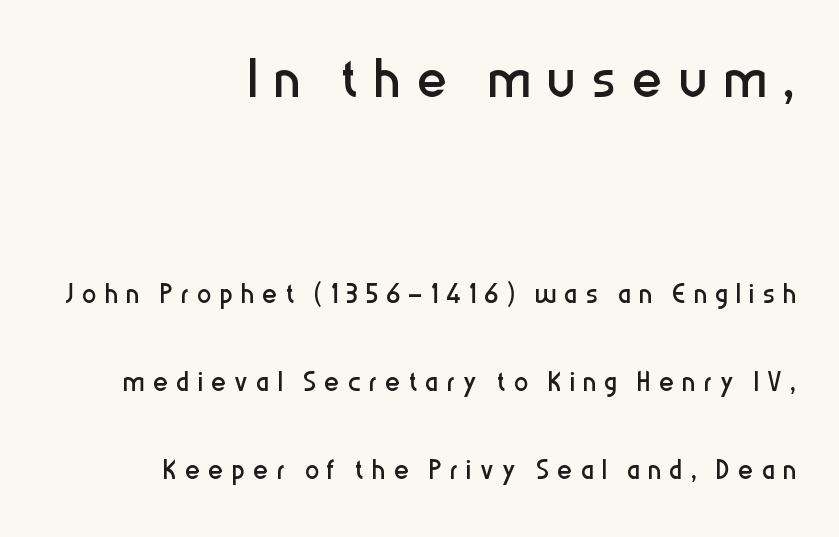
Q: Is the text bold? A: No.
Q: Is the text italic (slanted)? A: No, it is upright.
Q: Is the typeface a serif or a sans-serif typeface? A: Sans-serif.
Q: Is the text underlined? A: No.
Q: How is the paragraph aligned? A: Right-aligned.
Q: Is the spacing between letters normal or unusually wide? A: Unusually wide.
Q: Is the spacing between lines tight, normal or loose? A: Loose.
Q: Which block of text is set in a larger size, the first (top) or the second (bottom)? A: The first (top) one.
Q: Width (condensed, normal, or wide)? A: Condensed.
Q: Stroke contrast? A: Low.
Q: x-height? A: Medium.
Q: Monospaced? A: No.
